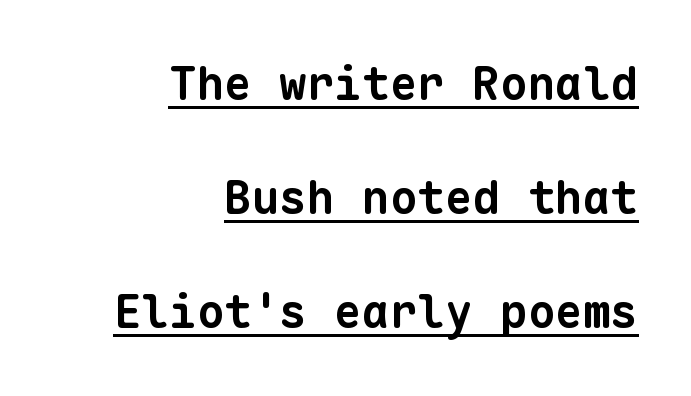
The image shows 46 px bold sans-serif type, monospaced; set right-aligned, loose line spacing (2.48x), normal letter spacing, underlined; low stroke contrast and a medium x-height.
